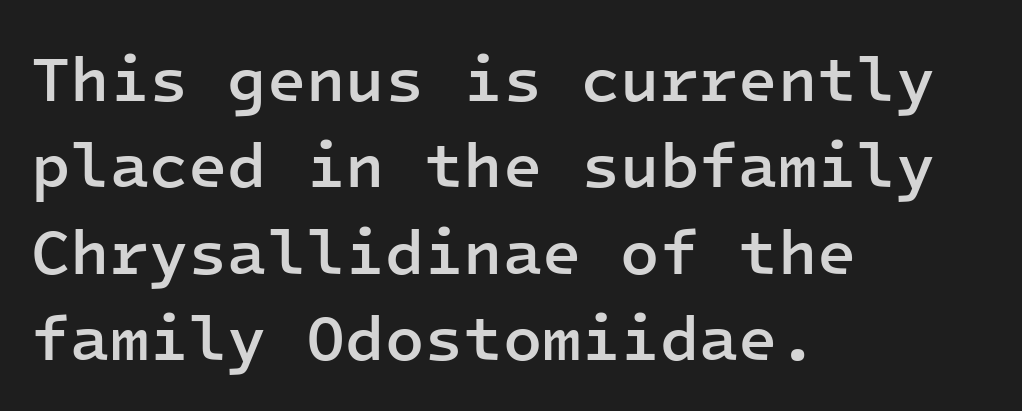
The image shows 64 px semibold sans-serif type, upright, monospaced; set left-aligned, normal line spacing (1.35x), normal letter spacing, not underlined; low stroke contrast and a medium x-height.
